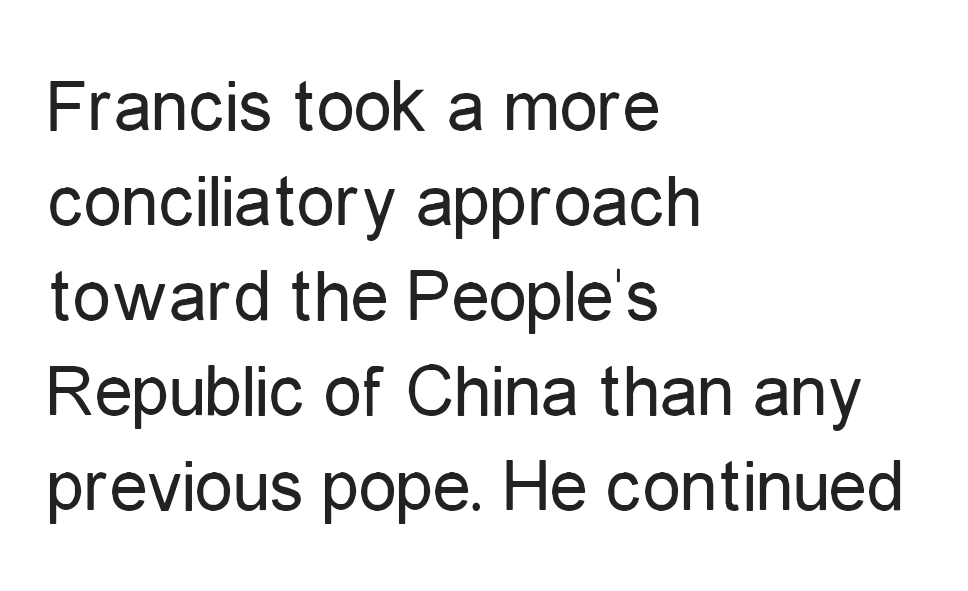
Q: Is the text bold? A: No.
Q: Is the text italic (slanted)? A: No, it is upright.
Q: Is the typeface a serif or a sans-serif typeface? A: Sans-serif.
Q: Is the text underlined? A: No.
Q: How is the paragraph aligned? A: Left-aligned.
Q: Is the spacing between letters normal or unusually wide? A: Normal.
Q: Is the spacing between lines tight, normal or loose? A: Normal.
Q: Width (condensed, normal, or wide)? A: Condensed.
Q: Stroke contrast? A: Low.
Q: x-height? A: Medium.
Q: Monospaced? A: No.
